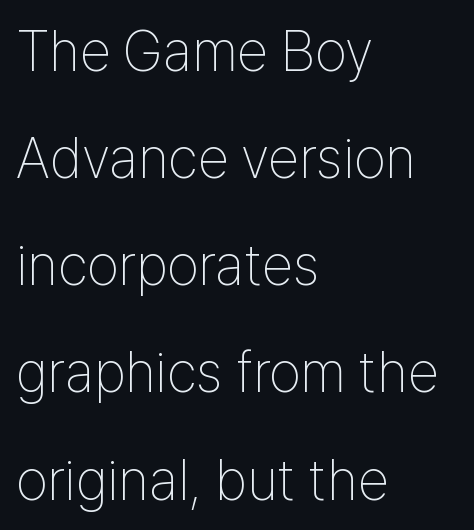
{"serif": "no", "italic": "no", "bold": "no", "weight": "thin", "width": "condensed", "stroke_contrast": "low", "x_height": "medium", "monospaced": "no", "underline": "no", "align": "left", "line_spacing_ratio": 1.88, "letter_spacing": "normal", "letter_spacing_em": 0.0, "glyph_px": 57}
